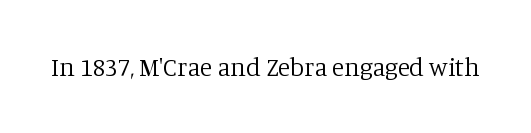
Q: Is the text bold? A: No.
Q: Is the text italic (slanted)? A: No, it is upright.
Q: Is the text underlined? A: No.
Q: Is the spacing between letters normal or unusually wide? A: Normal.
